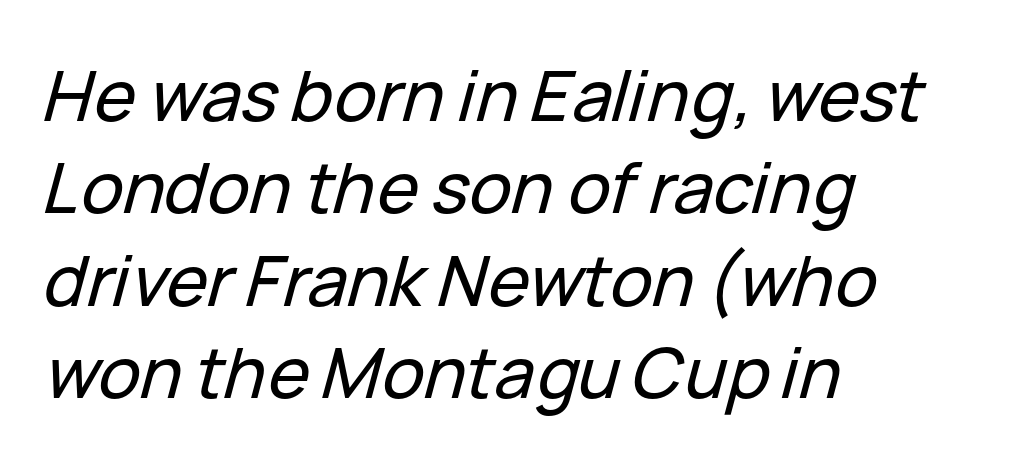
The image shows 70 px text type, italic (leaning right); set left-aligned, normal line spacing (1.32x), normal letter spacing, not underlined; low stroke contrast and a medium x-height.
